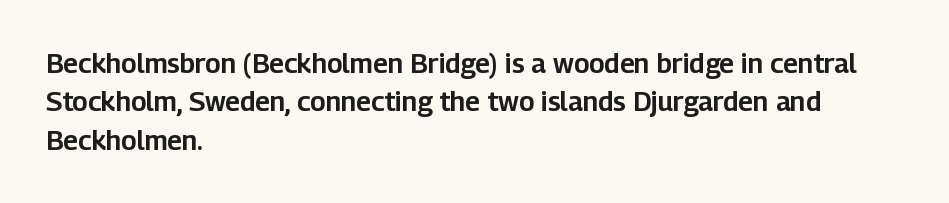
The image shows 27 px text type, upright; set left-aligned, normal line spacing (1.42x), normal letter spacing, not underlined.
